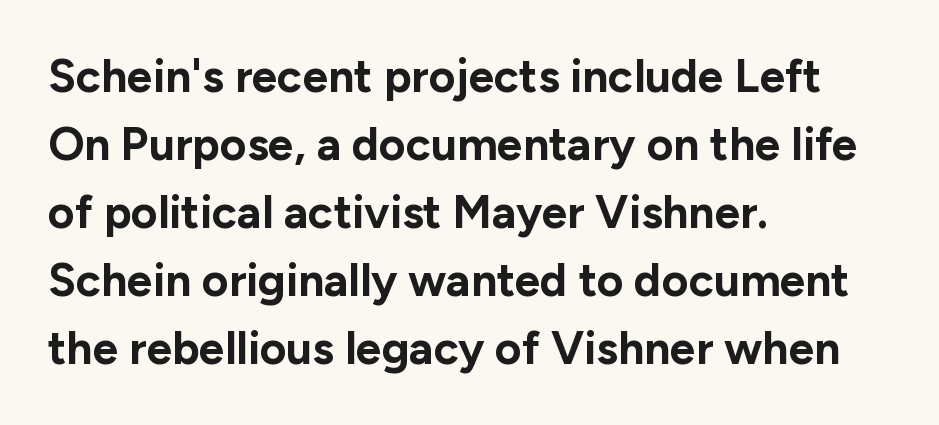
{"serif": "no", "italic": "no", "bold": "yes", "weight": "bold", "width": "normal", "stroke_contrast": "low", "x_height": "medium", "monospaced": "no", "underline": "no", "align": "left", "line_spacing": "normal", "line_spacing_ratio": 1.48, "letter_spacing": "normal", "letter_spacing_em": 0.0, "glyph_px": 46}
